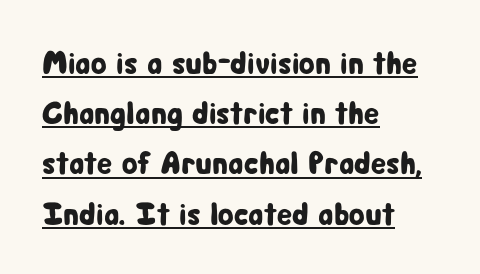
Q: Is the text italic (slanted)? A: No, it is upright.
Q: Is the typeface a serif or a sans-serif typeface? A: Sans-serif.
Q: Is the text underlined? A: Yes.
Q: How is the paragraph aligned? A: Left-aligned.
Q: Is the spacing between letters normal or unusually wide? A: Normal.
Q: Is the spacing between lines tight, normal or loose? A: Normal.
Q: Width (condensed, normal, or wide)? A: Condensed.
Q: Stroke contrast? A: Low.
Q: x-height? A: Medium.
Q: Monospaced? A: No.
